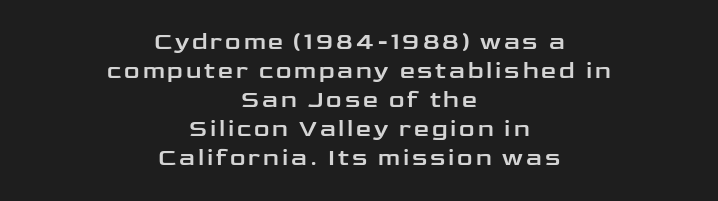
Check under the words: just untouched page. Notice how the stems are strictly vertical — no italics here. Notice how the passage keeps no hard edge, just a central spine.
